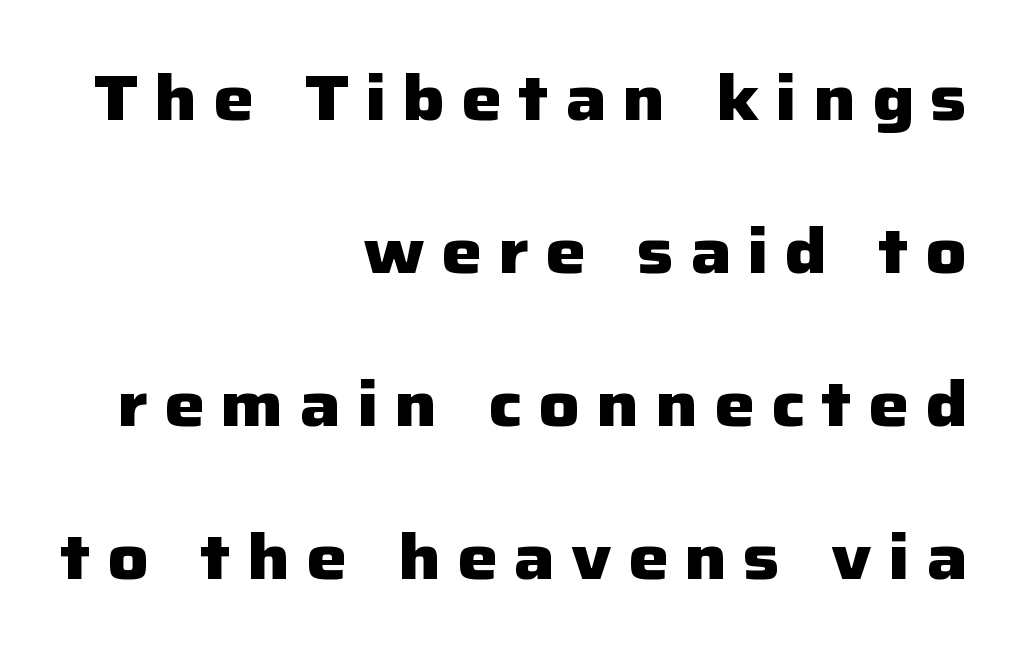
You could fit nearly another row in the gap between these rows. Note the varied advance widths — an 'i' is clearly narrower than an 'm'. Posture: vertical. Characters follow at a spacing far wider than the type designer built in. Line endings align vertically; line beginnings do not.
